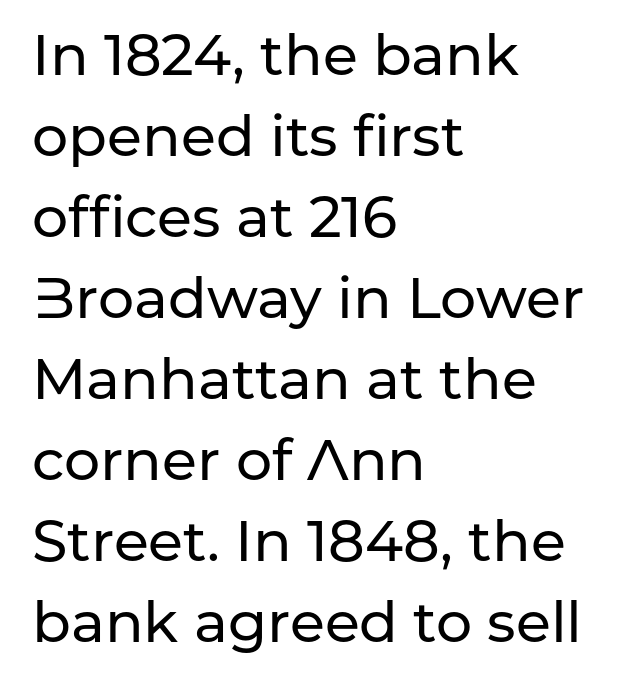
Q: Is the text italic (slanted)? A: No, it is upright.
Q: Is the typeface a serif or a sans-serif typeface? A: Sans-serif.
Q: Is the text underlined? A: No.
Q: How is the paragraph aligned? A: Left-aligned.
Q: Is the spacing between letters normal or unusually wide? A: Normal.
Q: Is the spacing between lines tight, normal or loose? A: Normal.
Q: Width (condensed, normal, or wide)? A: Normal.
Q: Stroke contrast? A: Low.
Q: x-height? A: Medium.
Q: Monospaced? A: No.
